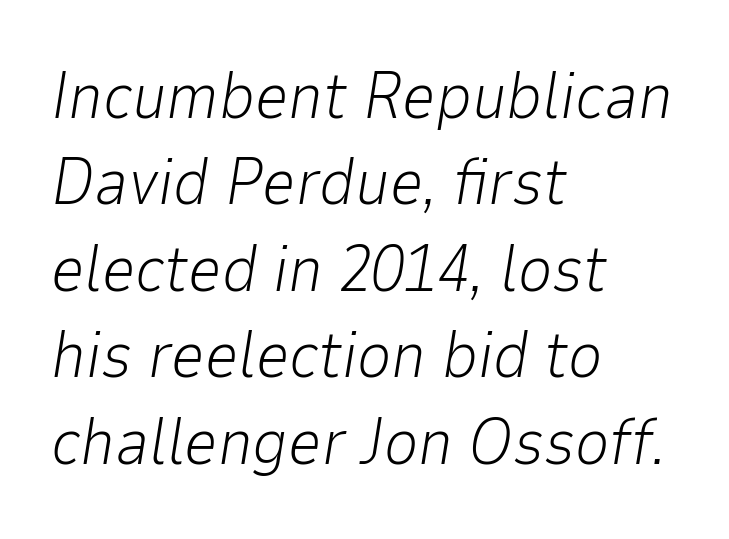
Q: Is the text bold? A: No.
Q: Is the text italic (slanted)? A: Yes, it leans right by about 9 degrees.
Q: Is the text underlined? A: No.
Q: How is the paragraph aligned? A: Left-aligned.
Q: Is the spacing between letters normal or unusually wide? A: Normal.
Q: Is the spacing between lines tight, normal or loose? A: Normal.
Q: Width (condensed, normal, or wide)? A: Normal.
Q: Stroke contrast? A: Low.
Q: x-height? A: Medium.
Q: Monospaced? A: No.
